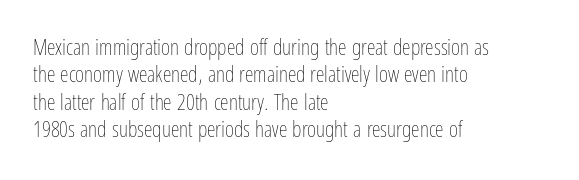
The image shows 22 px text type, upright; set left-aligned, normal line spacing (1.25x), normal letter spacing, not underlined.
